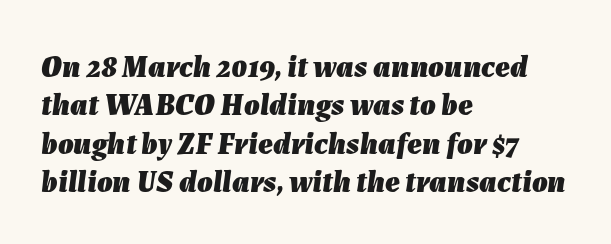
{"italic": "yes", "lean": "right", "slant_degrees": 7, "bold": "yes", "weight": "heavy", "width": "normal", "stroke_contrast": "low", "x_height": "medium", "monospaced": "no", "underline": "no", "align": "left", "line_spacing_ratio": 1.24, "letter_spacing": "normal", "letter_spacing_em": 0.0, "glyph_px": 31}
